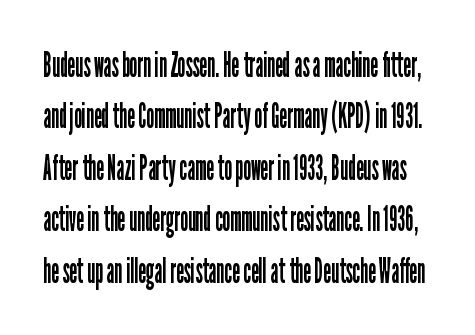
The image shows 35 px regular-weight, condensed sans-serif type, upright; set normal line spacing (1.47x), normal letter spacing, not underlined; low stroke contrast and a medium x-height.
